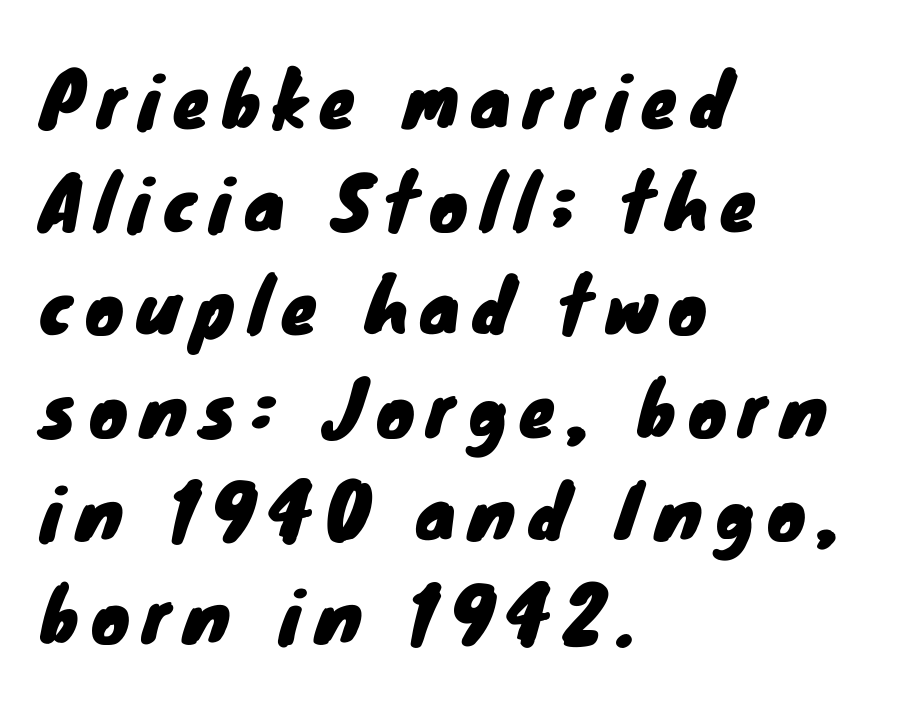
Alignment: flush left. Here the designer chose a conventional face with non-uniform glyph widths. The block of text has a typical density, with ordinary space between rows. The typeface chosen for these lines omits serifs. The specimen omits any rule beneath the text block's lines.
